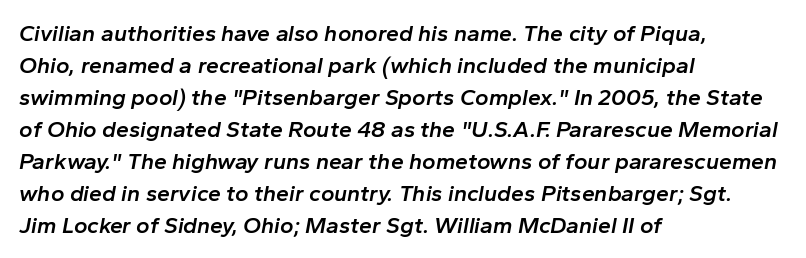
Q: Is the text bold? A: Semi-bold.
Q: Is the text italic (slanted)? A: Yes, it leans right by about 10 degrees.
Q: Is the text underlined? A: No.
Q: How is the paragraph aligned? A: Left-aligned.
Q: Is the spacing between letters normal or unusually wide? A: Normal.
Q: Is the spacing between lines tight, normal or loose? A: Normal.
